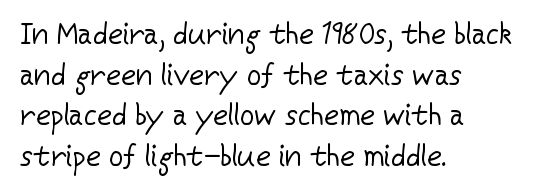
{"serif": "no", "italic": "no", "bold": "no", "weight": "regular", "width": "normal", "stroke_contrast": "low", "x_height": "medium", "monospaced": "no", "underline": "no", "align": "left", "line_spacing": "normal", "line_spacing_ratio": 1.4, "letter_spacing": "normal", "letter_spacing_em": 0.0, "glyph_px": 29}
